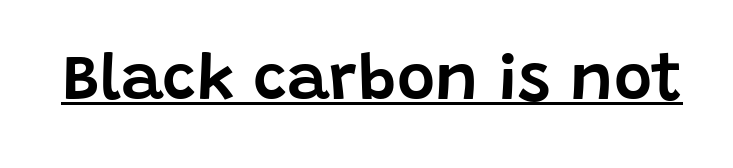
The image shows 65 px sans-serif type, upright; set normal letter spacing, underlined; low stroke contrast and a large x-height.
